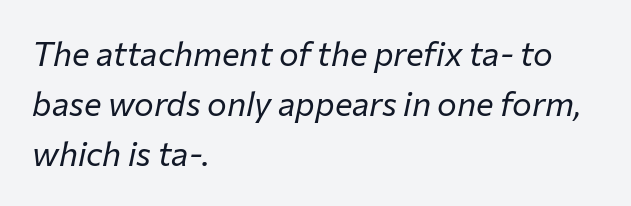
{"italic": "yes", "lean": "right", "slant_degrees": 12, "bold": "no", "weight": "regular", "width": "normal", "stroke_contrast": "low", "x_height": "medium", "monospaced": "no", "underline": "no", "align": "left", "line_spacing": "normal", "line_spacing_ratio": 1.52, "letter_spacing": "normal", "letter_spacing_em": 0.0, "glyph_px": 33}
